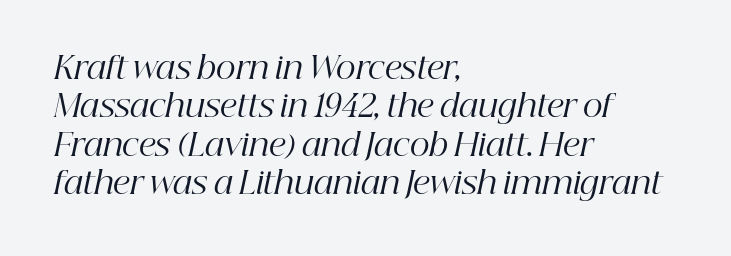
{"serif": "yes", "italic": "yes", "lean": "right", "slant_degrees": 12, "bold": "no", "weight": "regular", "width": "normal", "stroke_contrast": "high", "x_height": "medium", "monospaced": "no", "underline": "no", "align": "left", "line_spacing_ratio": 1.24, "letter_spacing": "normal", "letter_spacing_em": 0.0, "glyph_px": 31}
